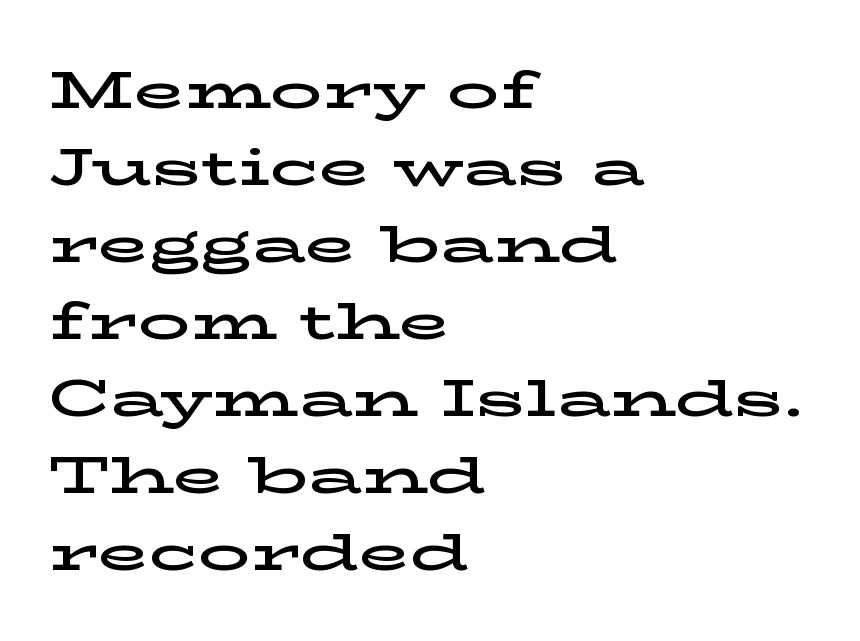
{"serif": "yes", "italic": "no", "width": "wide", "stroke_contrast": "low", "x_height": "medium", "monospaced": "no", "underline": "no", "align": "left", "line_spacing": "normal", "line_spacing_ratio": 1.48, "letter_spacing": "normal", "letter_spacing_em": 0.0, "glyph_px": 52}
